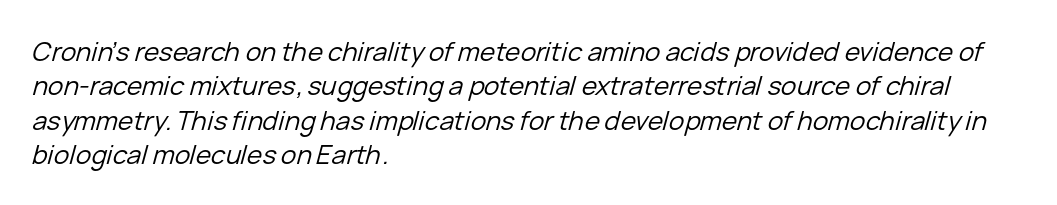
{"italic": "yes", "lean": "right", "slant_degrees": 15, "bold": "no", "underline": "no", "align": "left", "line_spacing": "normal", "line_spacing_ratio": 1.32, "letter_spacing": "normal", "letter_spacing_em": 0.0, "glyph_px": 26}
